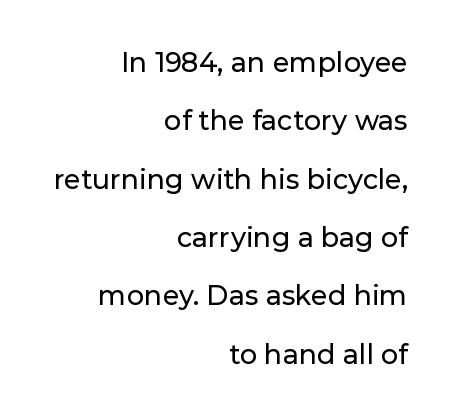
Each new line begins a long way beneath the previous one. Does the copy run flush right? Yes — the right margin is perfectly even. Posture: straight, roman, zero tilt. The letterforms sit shoulder to shoulder at normal distance. Anything drawn beneath the words? Only blank space.
